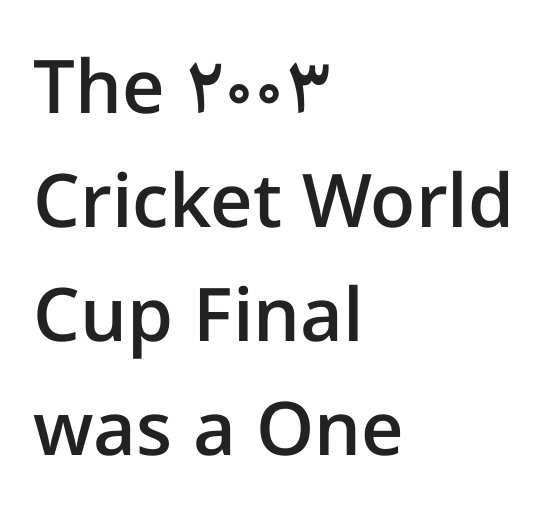
The image shows 74 px semibold sans-serif type, upright; set left-aligned, normal line spacing (1.54x), normal letter spacing, not underlined; low stroke contrast and a medium x-height.
